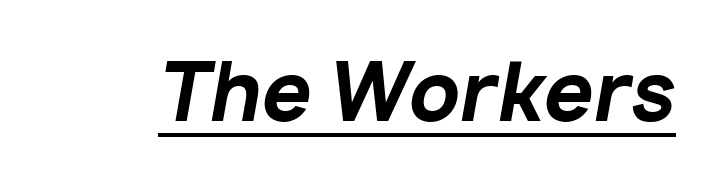
A dark, heavy texture on the line: the type is bold. Standard letterfit; no display-style spreading of the glyphs. Underline: present. It's the slanting kind of type. Varying glyph widths throughout — classic text-font behaviour.
